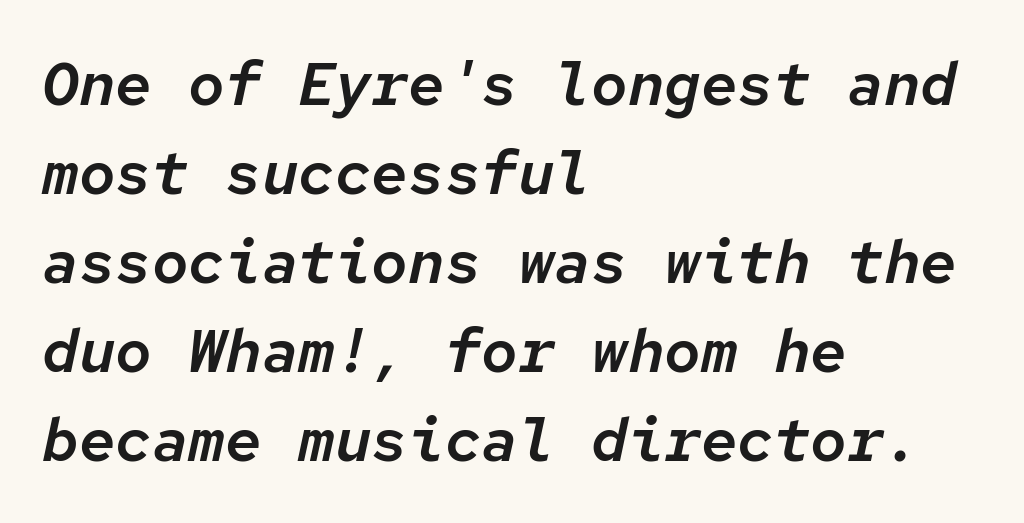
Q: Is the text italic (slanted)? A: Yes, it leans right by about 12 degrees.
Q: Is the text underlined? A: No.
Q: How is the paragraph aligned? A: Left-aligned.
Q: Is the spacing between letters normal or unusually wide? A: Normal.
Q: Is the spacing between lines tight, normal or loose? A: Normal.
Q: Width (condensed, normal, or wide)? A: Normal.
Q: Stroke contrast? A: Low.
Q: x-height? A: Medium.
Q: Monospaced? A: Yes.
